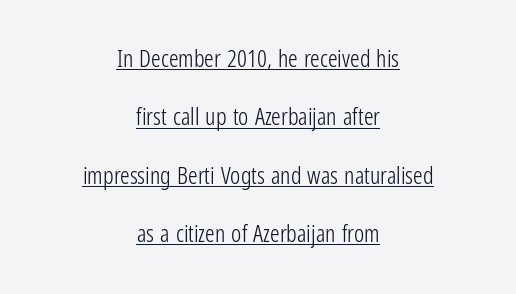
The image shows 24 px text type, upright; set centered, loose line spacing (2.43x), normal letter spacing, underlined.
